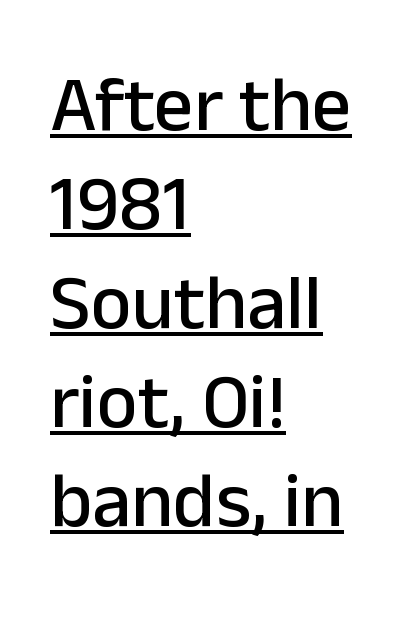
{"serif": "no", "italic": "no", "width": "normal", "stroke_contrast": "low", "x_height": "medium", "monospaced": "no", "underline": "yes", "align": "left", "line_spacing": "normal", "line_spacing_ratio": 1.27, "letter_spacing": "normal", "letter_spacing_em": 0.0, "glyph_px": 78}
